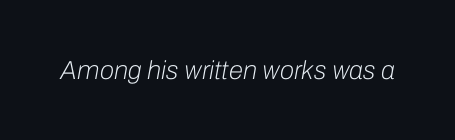
The image shows 26 px text type, italic (leaning right); set normal letter spacing, not underlined.
